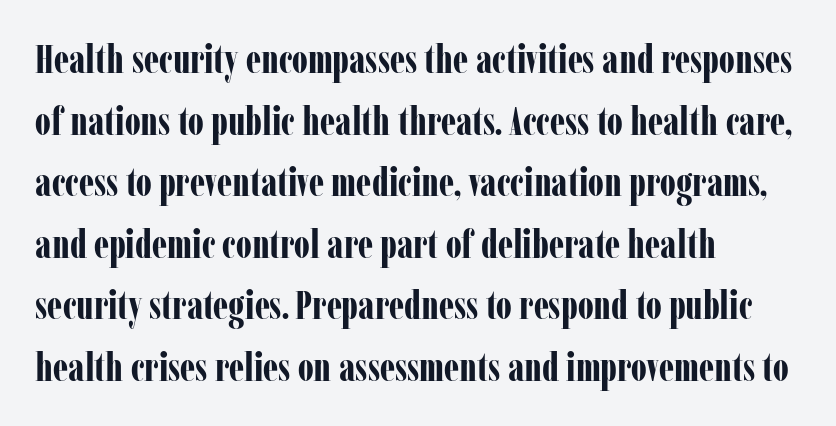
The typography opts for an upright posture over an oblique one. A full-strength bold gives these letters their thick strokes. Do the characters align in a grid? No, the font is proportional. A typesetter would label this face a serif.
